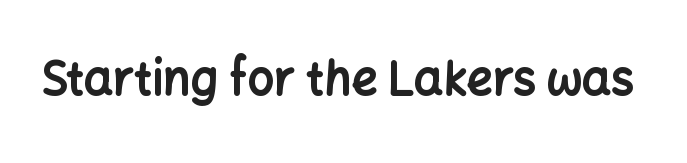
{"serif": "no", "italic": "no", "bold": "yes", "weight": "bold", "width": "normal", "stroke_contrast": "low", "x_height": "medium", "monospaced": "no", "underline": "no", "letter_spacing": "normal", "letter_spacing_em": 0.0, "glyph_px": 46}
